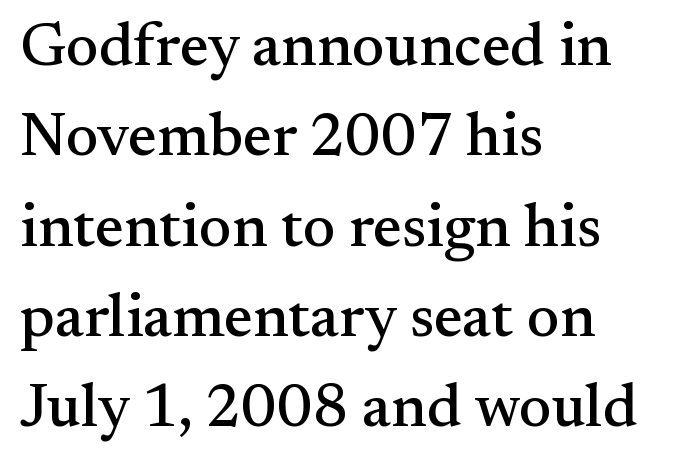
Ascenders rise straight up at ninety degrees. Does extra space separate the letters? No, they use regular spacing. Old-style or modern, the face here clearly has serifs. Caption: multi-line text, flush left, ragged right. Varying glyph widths throughout — classic text-font behaviour.
